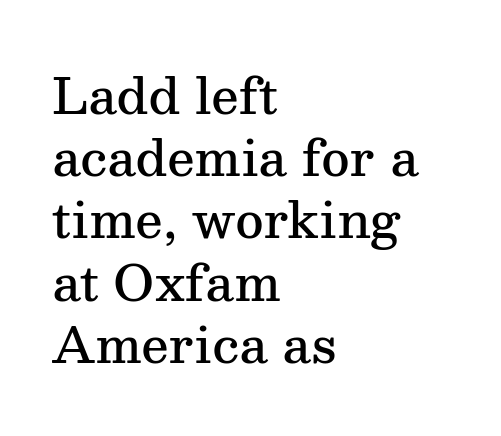
{"serif": "yes", "italic": "no", "bold": "semi", "weight": "semibold", "width": "normal", "stroke_contrast": "medium", "x_height": "medium", "monospaced": "no", "underline": "no", "align": "left", "line_spacing": "normal", "line_spacing_ratio": 1.27, "letter_spacing": "normal", "letter_spacing_em": 0.0, "glyph_px": 49}
